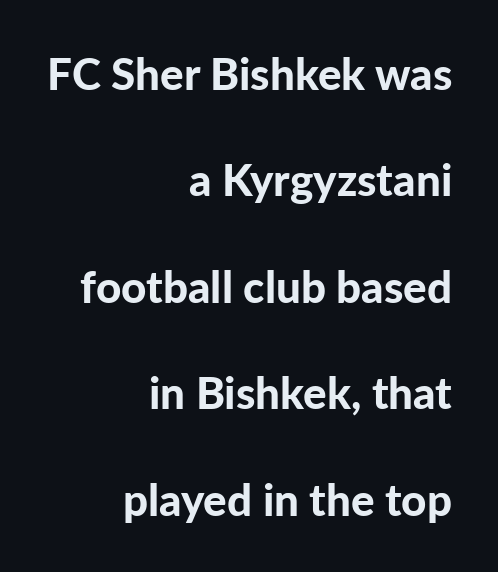
The image shows 44 px bold sans-serif type, upright; set right-aligned, loose line spacing (2.42x), normal letter spacing, not underlined; low stroke contrast and a medium x-height.
